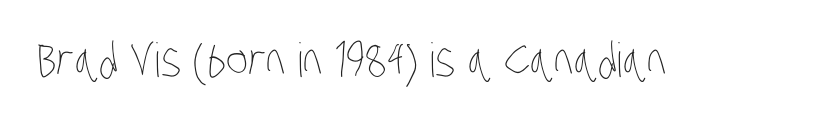
{"bold": "no", "weight": "thin", "width": "condensed", "stroke_contrast": "low", "x_height": "large", "monospaced": "no", "underline": "no", "letter_spacing": "normal", "letter_spacing_em": 0.0, "glyph_px": 47}
